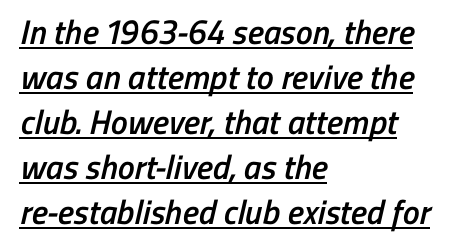
The image shows 34 px semibold, condensed sans-serif type; set left-aligned, normal line spacing (1.32x), normal letter spacing, underlined; low stroke contrast and a medium x-height.
